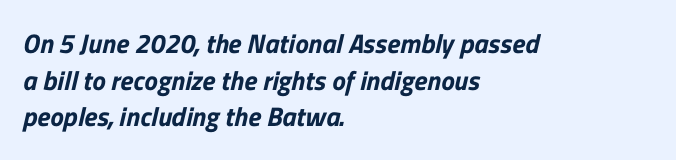
Q: Is the text underlined? A: No.
Q: How is the paragraph aligned? A: Left-aligned.
Q: Is the spacing between letters normal or unusually wide? A: Normal.
Q: Is the spacing between lines tight, normal or loose? A: Normal.
